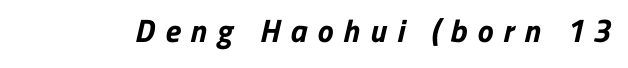
Q: Is the text bold? A: Yes.
Q: Is the typeface a serif or a sans-serif typeface? A: Sans-serif.
Q: Is the text underlined? A: No.
Q: Is the spacing between letters normal or unusually wide? A: Unusually wide.
Q: Width (condensed, normal, or wide)? A: Normal.
Q: Stroke contrast? A: Low.
Q: x-height? A: Medium.
Q: Monospaced? A: No.
